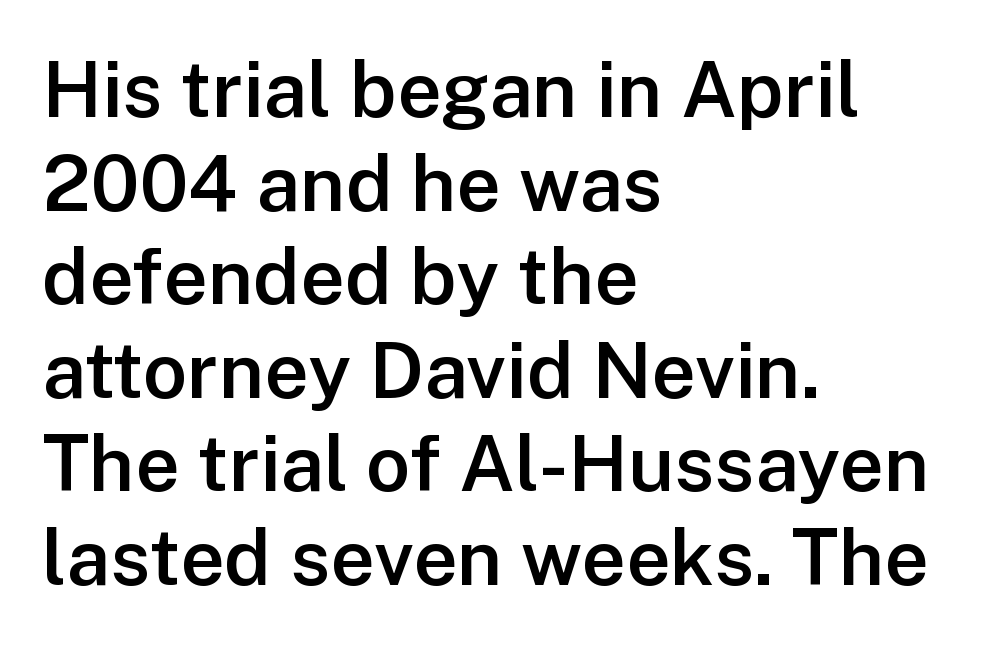
Q: Is the text bold? A: Semi-bold.
Q: Is the text italic (slanted)? A: No, it is upright.
Q: Is the typeface a serif or a sans-serif typeface? A: Sans-serif.
Q: Is the text underlined? A: No.
Q: How is the paragraph aligned? A: Left-aligned.
Q: Is the spacing between letters normal or unusually wide? A: Normal.
Q: Width (condensed, normal, or wide)? A: Normal.
Q: Stroke contrast? A: Low.
Q: x-height? A: Medium.
Q: Monospaced? A: No.
